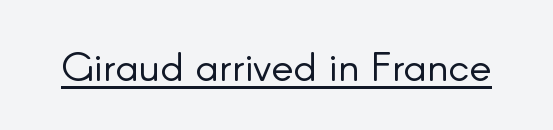
Stroke mass is kept to a normal reading level or below. The gaps between neighbouring characters are ordinary and unremarkable. Font category for this specimen: sans-serif. No italicization has been applied; the sample stays upright.
